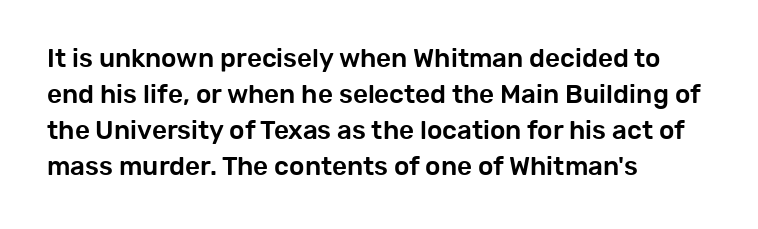
The image shows 26 px text type, upright; set left-aligned, normal line spacing (1.39x), normal letter spacing, not underlined.
